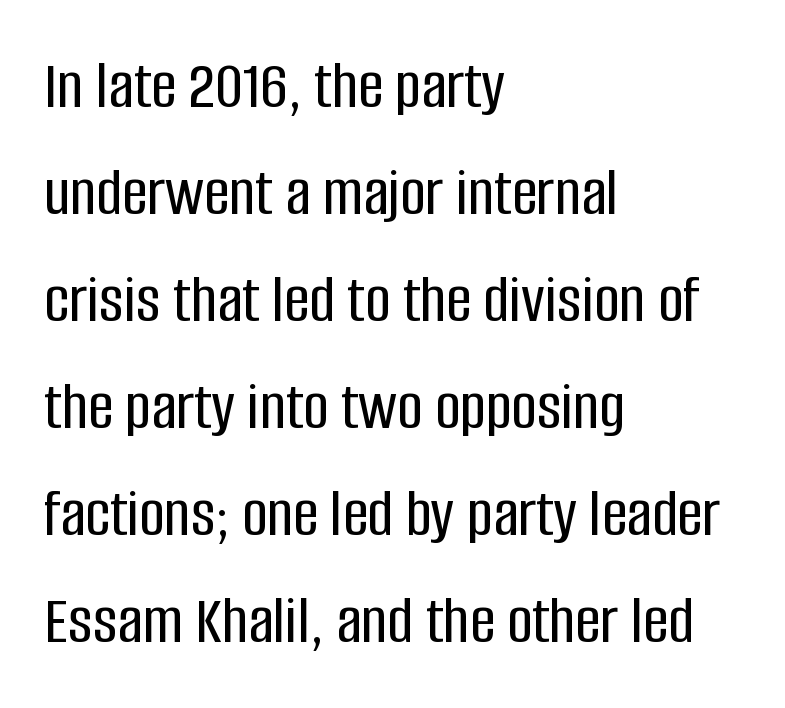
Q: Is the text italic (slanted)? A: No, it is upright.
Q: Is the typeface a serif or a sans-serif typeface? A: Sans-serif.
Q: Is the text underlined? A: No.
Q: How is the paragraph aligned? A: Left-aligned.
Q: Is the spacing between letters normal or unusually wide? A: Normal.
Q: Is the spacing between lines tight, normal or loose? A: Normal.
Q: Width (condensed, normal, or wide)? A: Condensed.
Q: Stroke contrast? A: Low.
Q: x-height? A: Large.
Q: Monospaced? A: No.
